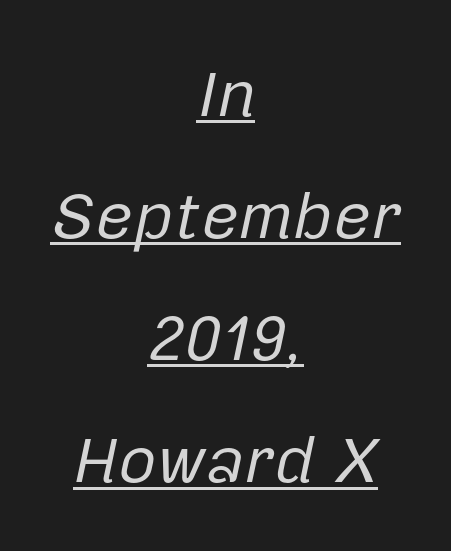
The image shows 66 px regular-weight type, italic (leaning right); set centered, line spacing 1.85x, normal letter spacing, underlined; low stroke contrast and a medium x-height.
